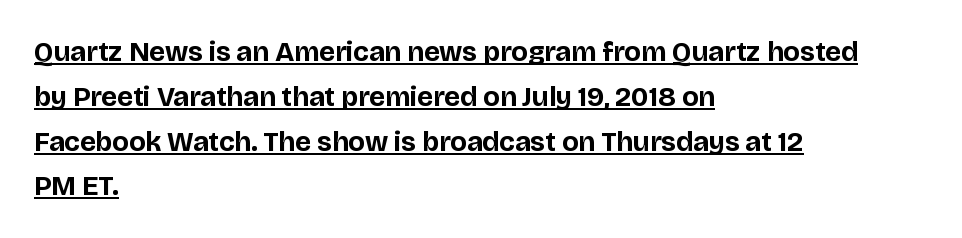
{"serif": "no", "italic": "no", "bold": "yes", "weight": "bold", "width": "normal", "stroke_contrast": "low", "x_height": "large", "monospaced": "no", "underline": "yes", "align": "left", "line_spacing": "normal", "line_spacing_ratio": 1.6, "letter_spacing": "normal", "letter_spacing_em": 0.0, "glyph_px": 28}
